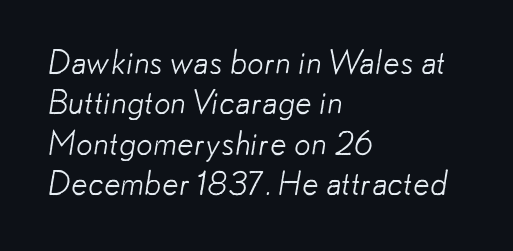
The image shows 33 px light sans-serif type; set left-aligned, line spacing 1.22x, normal letter spacing, not underlined; low stroke contrast and a small x-height.
